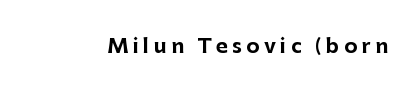
Strokes here are thick enough to call this a true bold. Substantial extra tracking has been applied to these lines. Only glyphs here, with clear space below each row. Designer's note — italics off, roman on.
